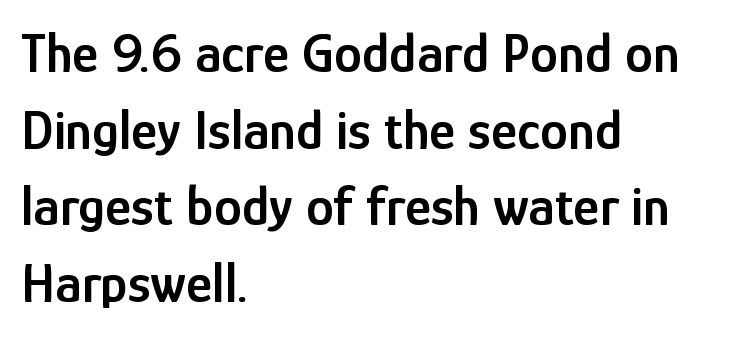
The image shows 56 px semibold, condensed sans-serif type, upright; set left-aligned, normal line spacing (1.37x), normal letter spacing, not underlined; low stroke contrast and a medium x-height.
